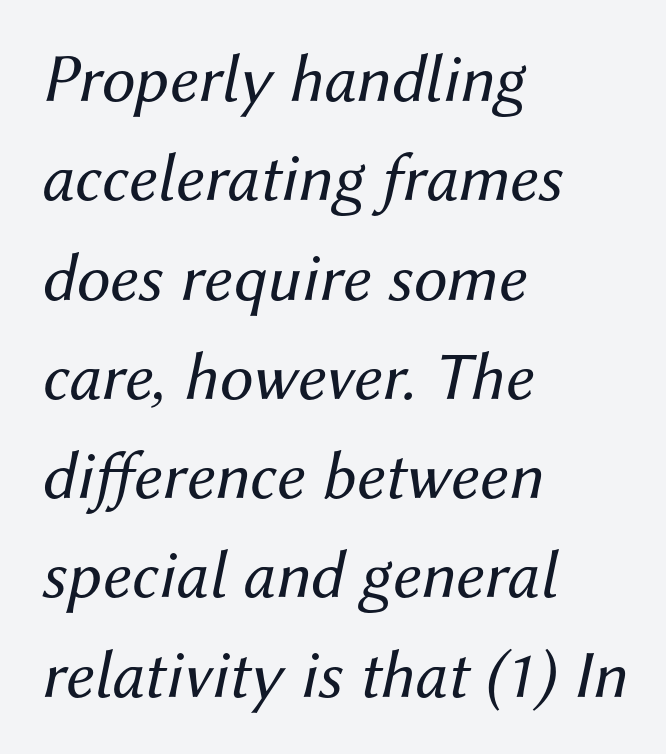
Q: Is the text bold? A: No.
Q: Is the text italic (slanted)? A: Yes, it leans right by about 12 degrees.
Q: Is the text underlined? A: No.
Q: How is the paragraph aligned? A: Left-aligned.
Q: Is the spacing between letters normal or unusually wide? A: Normal.
Q: Is the spacing between lines tight, normal or loose? A: Normal.
Q: Width (condensed, normal, or wide)? A: Normal.
Q: Stroke contrast? A: Medium.
Q: x-height? A: Medium.
Q: Monospaced? A: No.
